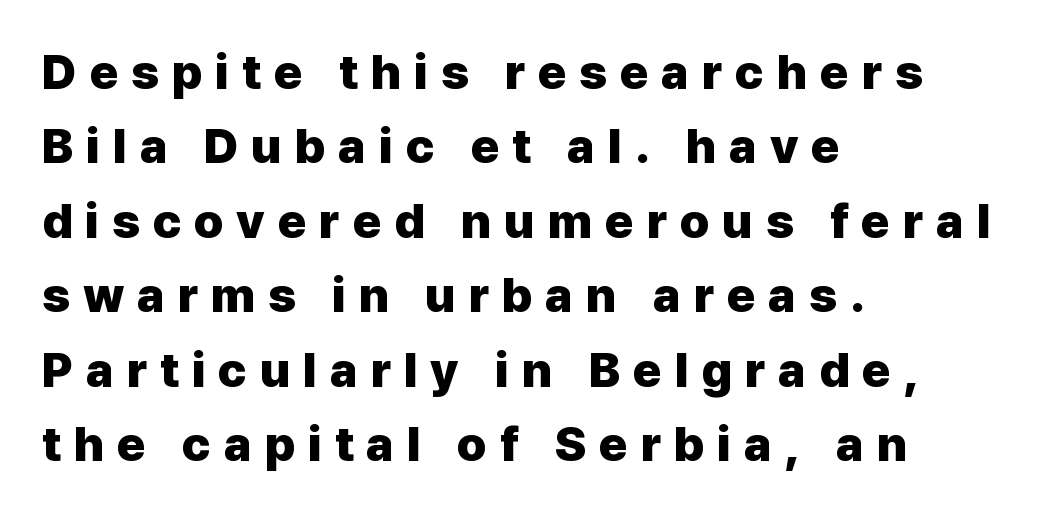
The image shows 49 px heavy sans-serif type, upright; set left-aligned, normal line spacing (1.52x), unusually wide letter spacing (+0.26 em), not underlined; low stroke contrast and a medium x-height.
